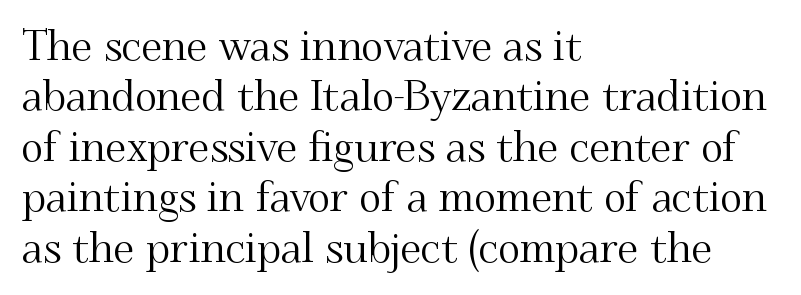
There is no visible air inserted between adjacent glyphs. A typesetter would label this face a serif. Do the characters align in a grid? No, the font is proportional. Every row of glyphs begins at an identical x-position on the left. Posture: upright roman. Type without underlining.
